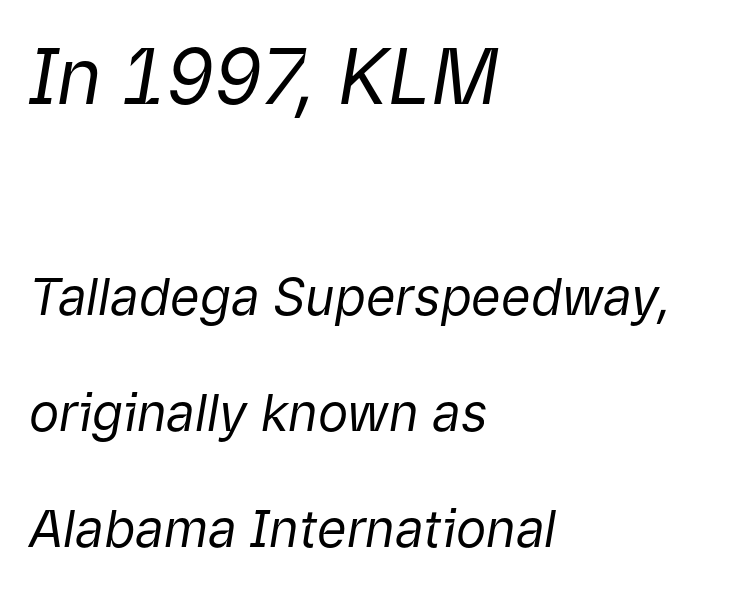
{"italic": "yes", "lean": "right", "slant_degrees": 9, "bold": "no", "weight": "regular", "width": "normal", "stroke_contrast": "low", "x_height": "medium", "monospaced": "no", "underline": "no", "align": "left", "line_spacing": "loose", "line_spacing_ratio": 2.27, "letter_spacing": "normal", "letter_spacing_em": 0.0, "larger_block": "first", "size_ratio": 1.51, "glyph_px": 77}
